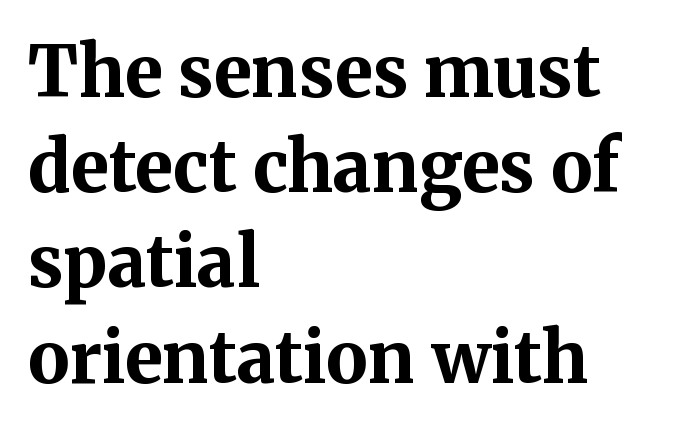
{"serif": "yes", "italic": "no", "bold": "yes", "weight": "bold", "width": "normal", "stroke_contrast": "medium", "x_height": "medium", "monospaced": "no", "underline": "no", "align": "left", "line_spacing": "normal", "line_spacing_ratio": 1.36, "letter_spacing": "normal", "letter_spacing_em": 0.0, "glyph_px": 70}
